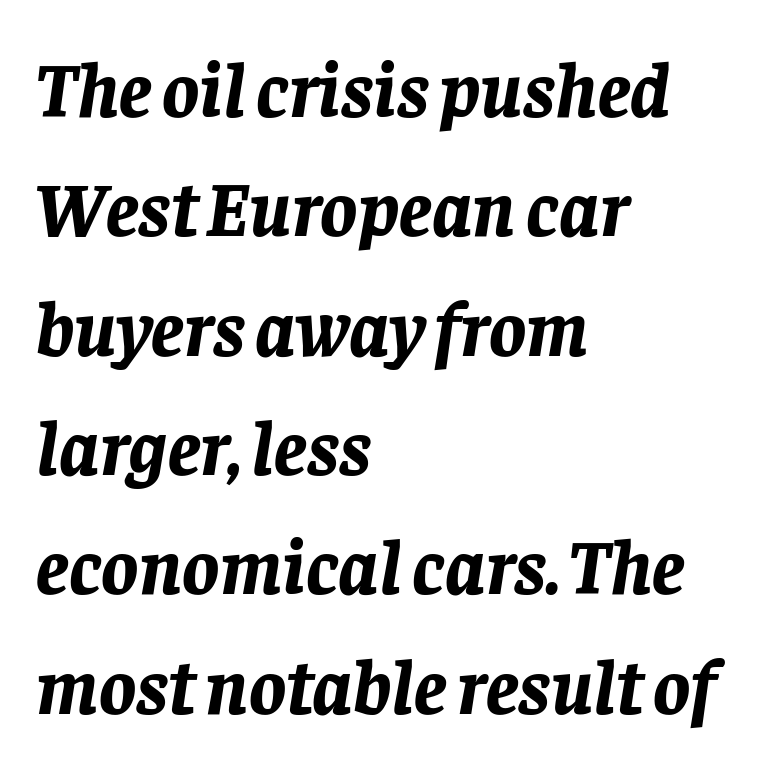
Every letter is thick-stroked: bold, no question. The rows are spaced the way most documents space them. Tall strokes in this sample are angled rather than plumb. Quick note: underline off.
